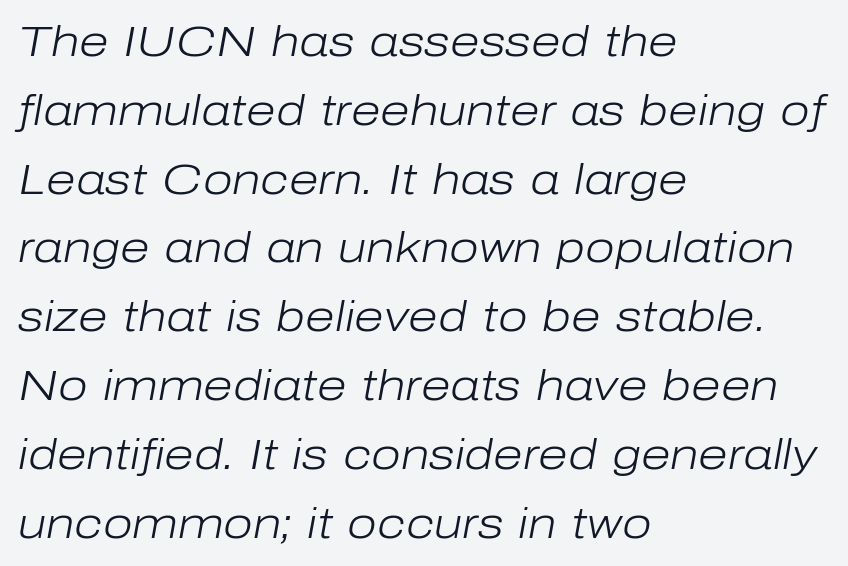
{"italic": "yes", "lean": "right", "slant_degrees": 10, "bold": "no", "weight": "light", "width": "normal", "stroke_contrast": "low", "x_height": "medium", "monospaced": "no", "underline": "no", "align": "left", "line_spacing": "normal", "line_spacing_ratio": 1.6, "letter_spacing": "normal", "letter_spacing_em": 0.0, "glyph_px": 43}
